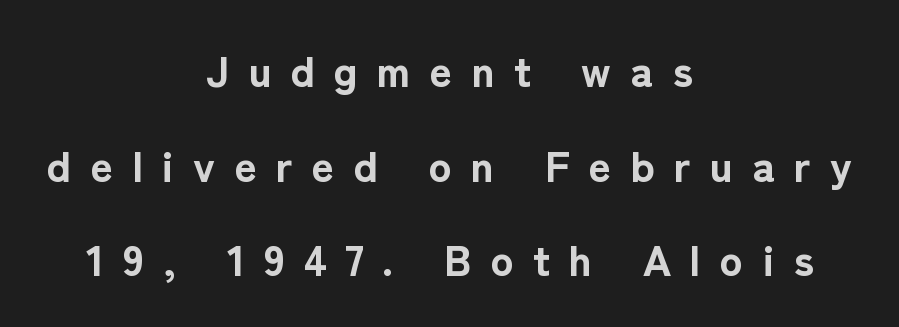
Is this a fixed-width face? No — the glyphs have proportional, varying widths. Students, observe: this is what heavily led, spacious text looks like. Is the type bold? Yes — the strokes are clearly thick and heavy. The gaps between neighbouring characters are conspicuously large.
